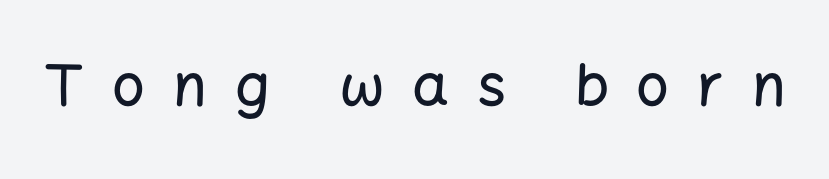
Q: Is the text italic (slanted)? A: No, it is upright.
Q: Is the typeface a serif or a sans-serif typeface? A: Sans-serif.
Q: Is the text underlined? A: No.
Q: Is the spacing between letters normal or unusually wide? A: Unusually wide.
Q: Width (condensed, normal, or wide)? A: Normal.
Q: Stroke contrast? A: Low.
Q: x-height? A: Medium.
Q: Monospaced? A: No.
